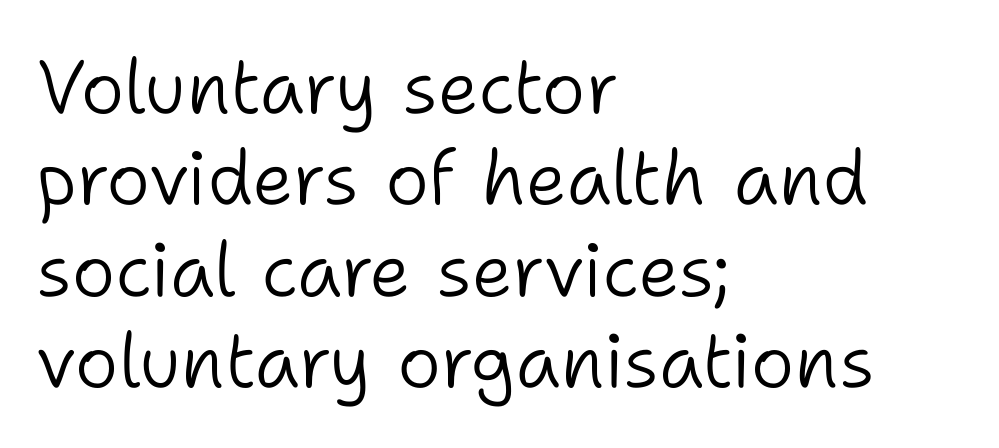
{"serif": "no", "italic": "no", "bold": "no", "weight": "light", "width": "normal", "stroke_contrast": "low", "x_height": "medium", "monospaced": "no", "underline": "no", "align": "left", "line_spacing_ratio": 1.22, "letter_spacing": "normal", "letter_spacing_em": 0.0, "glyph_px": 75}
